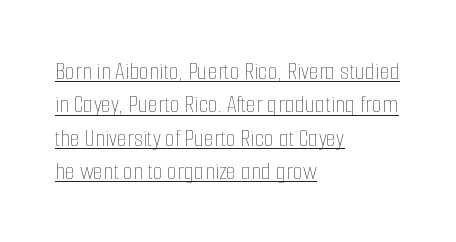
{"italic": "no", "bold": "no", "underline": "yes", "align": "left", "line_spacing": "normal", "line_spacing_ratio": 1.28, "letter_spacing": "normal", "letter_spacing_em": 0.0, "glyph_px": 26}
